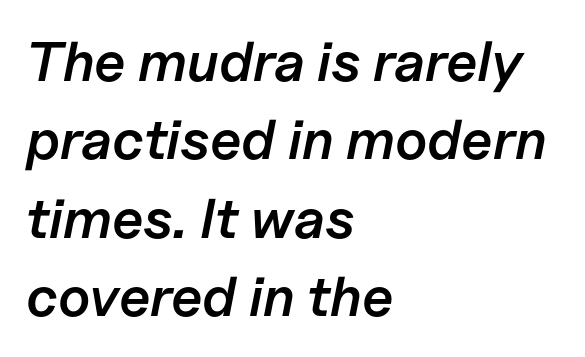
The image shows 56 px semibold type, italic (leaning right); set left-aligned, normal line spacing (1.4x), normal letter spacing, not underlined; low stroke contrast and a medium x-height.
